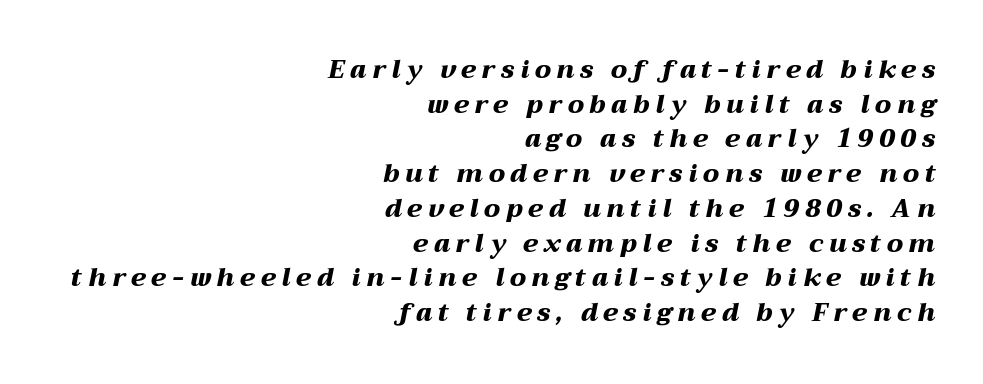
Rows of type keep a routine distance in the vertical direction. Caption: bold face, heavy strokes. This sample uses an oblique cut, with every glyph tilted off the vertical. The ragged edge is on the left, which tells us the setting is flush right. Tracking here is generous; glyphs stand well apart from one another.
